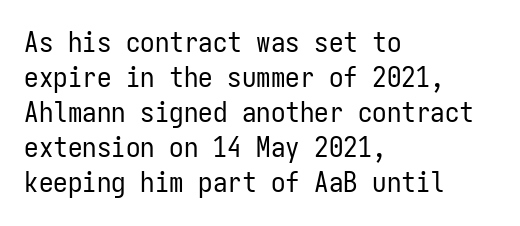
{"serif": "no", "italic": "no", "bold": "no", "weight": "regular", "width": "condensed", "stroke_contrast": "low", "x_height": "medium", "monospaced": "yes", "underline": "no", "align": "left", "line_spacing_ratio": 1.21, "letter_spacing": "normal", "letter_spacing_em": 0.0, "glyph_px": 29}
